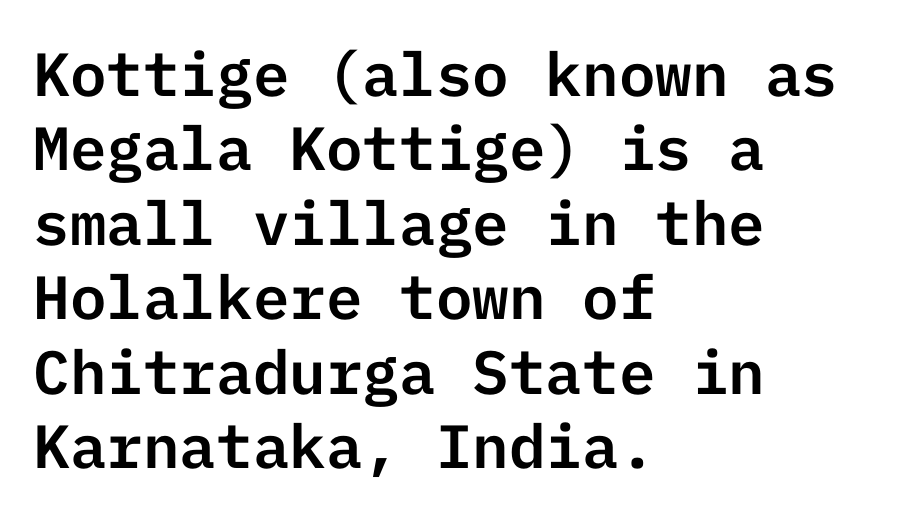
Visually the block forms a straight wall on the left and a jagged coastline on the right. This rendering features lettering with no underline. The type is set solid horizontally, with unmodified tracking. Notice how the stems are strictly vertical — no italics here. These lines are composed in type without serifs.
